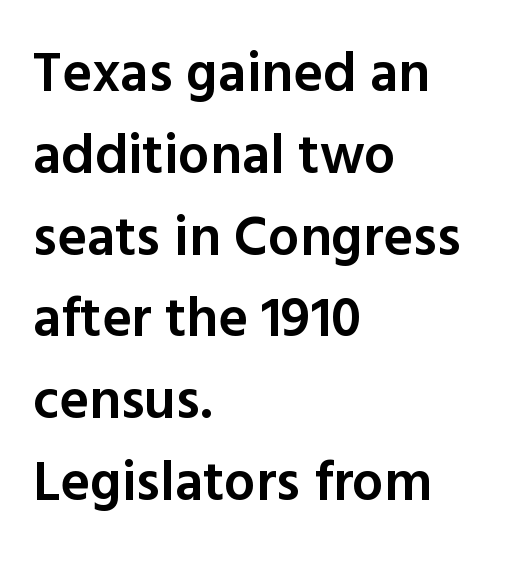
The passage shown stacks its lines at a standard gap. The foot of each line stays bare and open. Typeset ragged right — the left edge is the straight one. Characters follow at the spacing the type designer built in. Letterform terminals end flat and unadorned throughout the passage.
